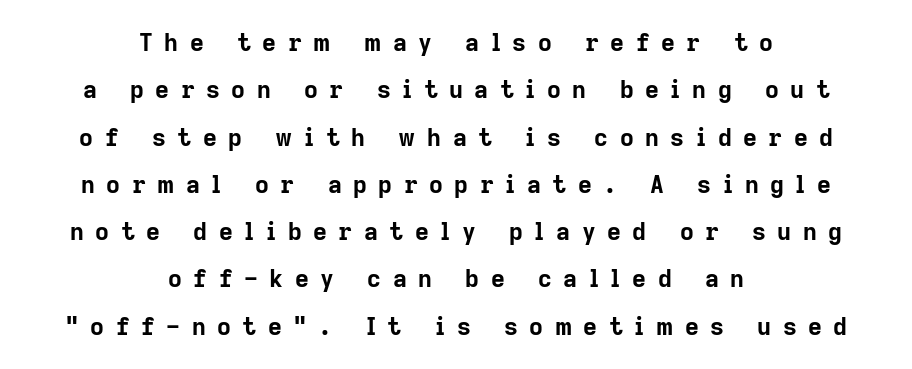
Words float on clear page, feet unadorned. The lines are quadded center. Spacing between characters has been opened up far beyond the box default. Notice how thick the strokes are: this is what a full bold looks like. This sample trades compactness for vertical openness between lines. Designer's note — italics off, roman on.
